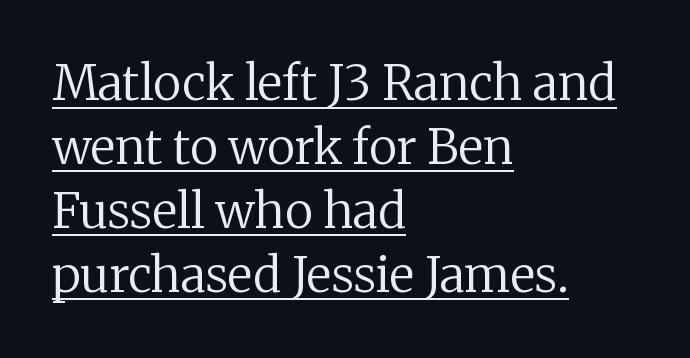
Q: Is the text bold? A: No.
Q: Is the text italic (slanted)? A: No, it is upright.
Q: Is the typeface a serif or a sans-serif typeface? A: Serif.
Q: Is the text underlined? A: Yes.
Q: How is the paragraph aligned? A: Left-aligned.
Q: Is the spacing between letters normal or unusually wide? A: Normal.
Q: Is the spacing between lines tight, normal or loose? A: Normal.
Q: Width (condensed, normal, or wide)? A: Normal.
Q: Stroke contrast? A: Low.
Q: x-height? A: Medium.
Q: Monospaced? A: No.
